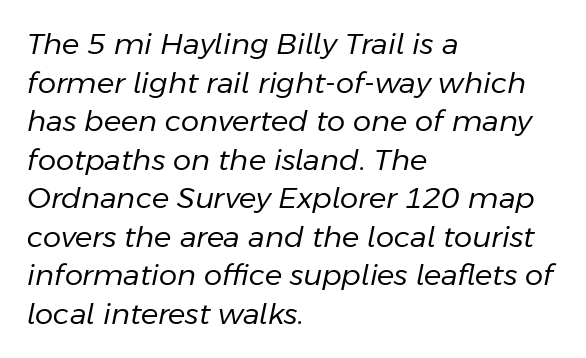
Words appear dense and cohesive because spacing is normal. The string is rendered with underlining switched off. The characters are drawn with everyday or finer stroke widths. These lines are rendered in a variable-pitch font. A student would call this left alignment; a typographer would say flush left, rag right.
